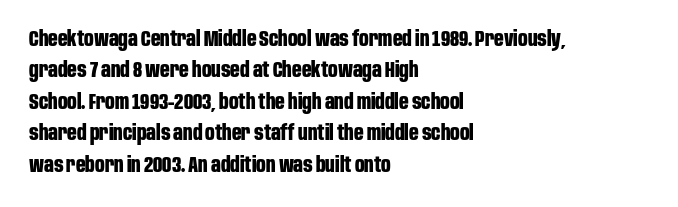
{"italic": "no", "bold": "yes", "underline": "no", "align": "left", "line_spacing": "normal", "line_spacing_ratio": 1.5, "letter_spacing": "normal", "letter_spacing_em": 0.0, "glyph_px": 21}
